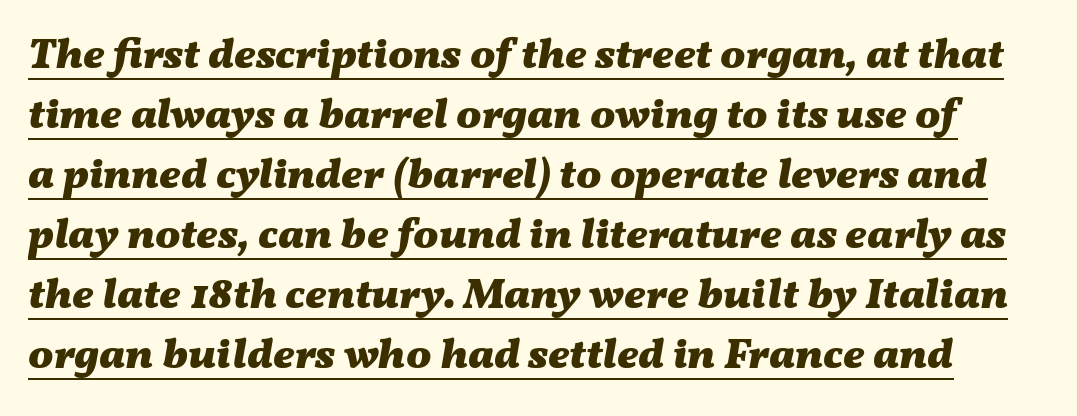
The image shows 42 px heavy, wide type, italic (leaning right); set normal line spacing (1.43x), normal letter spacing, underlined; medium stroke contrast and a medium x-height.
